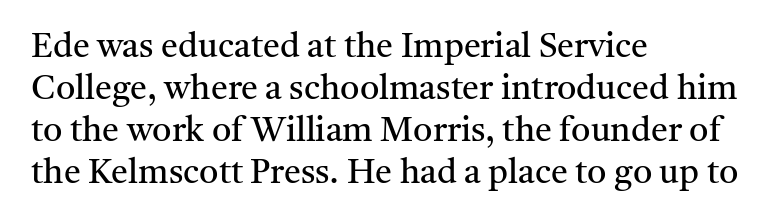
Q: Is the text bold? A: No.
Q: Is the text italic (slanted)? A: No, it is upright.
Q: Is the typeface a serif or a sans-serif typeface? A: Serif.
Q: Is the text underlined? A: No.
Q: How is the paragraph aligned? A: Left-aligned.
Q: Is the spacing between letters normal or unusually wide? A: Normal.
Q: Width (condensed, normal, or wide)? A: Normal.
Q: Stroke contrast? A: Medium.
Q: x-height? A: Medium.
Q: Monospaced? A: No.
